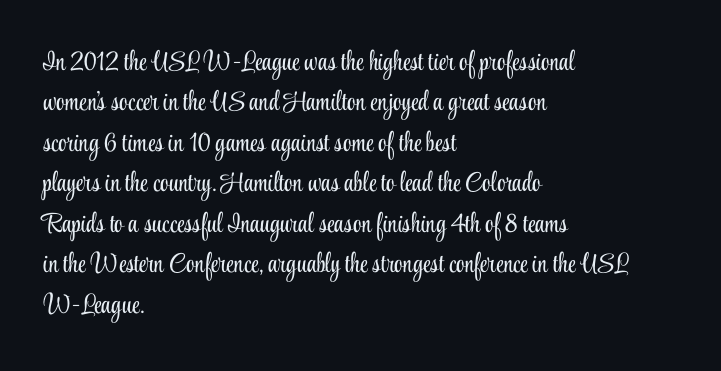
{"bold": "no", "underline": "no", "align": "left", "line_spacing": "normal", "line_spacing_ratio": 1.5, "letter_spacing": "normal", "letter_spacing_em": 0.0, "glyph_px": 27}
